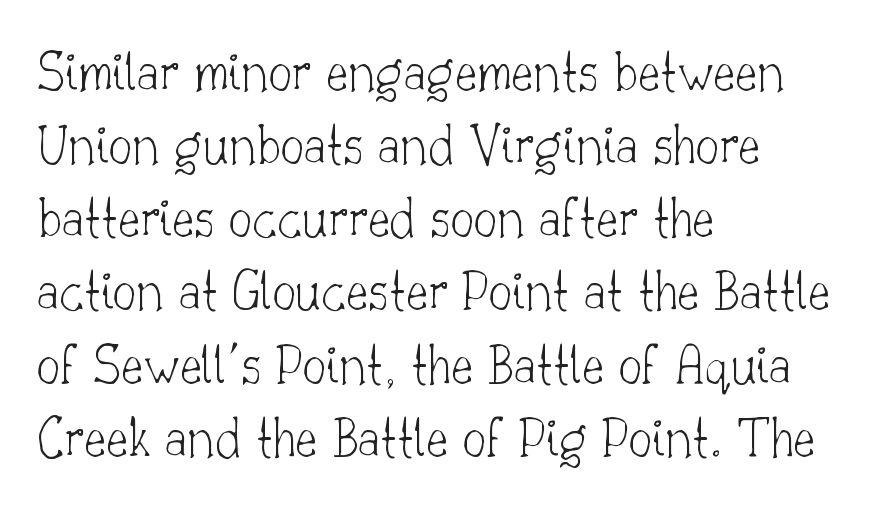
Q: Is the text bold? A: No.
Q: Is the text italic (slanted)? A: No, it is upright.
Q: Is the typeface a serif or a sans-serif typeface? A: Serif.
Q: Is the text underlined? A: No.
Q: How is the paragraph aligned? A: Left-aligned.
Q: Is the spacing between letters normal or unusually wide? A: Normal.
Q: Width (condensed, normal, or wide)? A: Normal.
Q: Stroke contrast? A: Low.
Q: x-height? A: Small.
Q: Monospaced? A: No.
